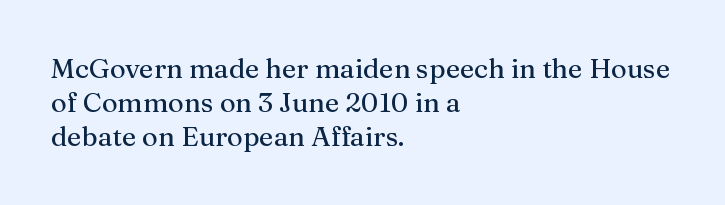
The image shows 27 px text type, upright; set left-aligned, normal line spacing (1.26x), normal letter spacing, not underlined.
